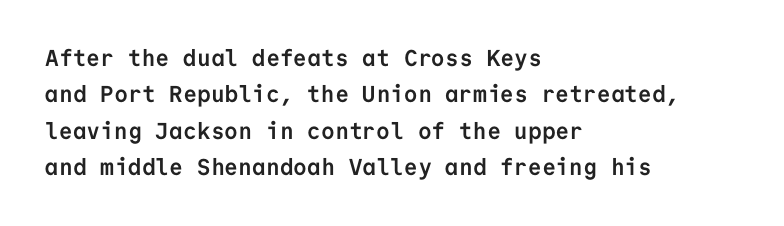
The image shows 23 px bold type, upright; set left-aligned, normal line spacing (1.58x), normal letter spacing, not underlined.
